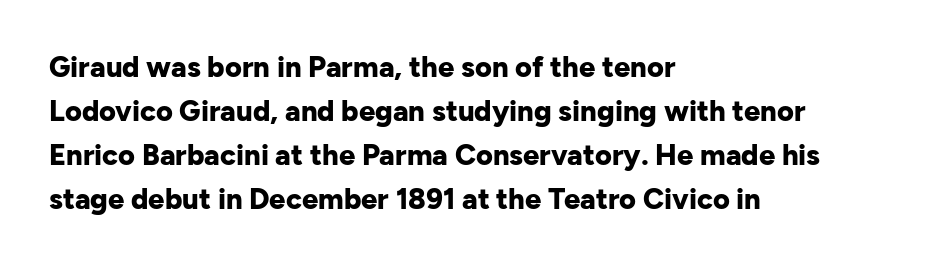
{"serif": "no", "italic": "no", "bold": "yes", "weight": "bold", "width": "normal", "stroke_contrast": "low", "x_height": "medium", "monospaced": "no", "underline": "no", "align": "left", "line_spacing": "normal", "line_spacing_ratio": 1.52, "letter_spacing": "normal", "letter_spacing_em": 0.0, "glyph_px": 29}
